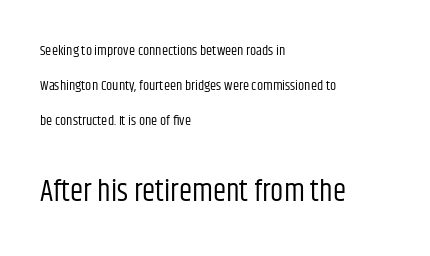
The text block is weighted toward the left margin, trailing off unevenly rightward. On a weight scale, this lands at 450 or below. What's the leading like? Stretched, with rows far apart. Larger block? The one below; the one above is distinctly smaller. Spacing between characters is what you'd get straight out of the box.
